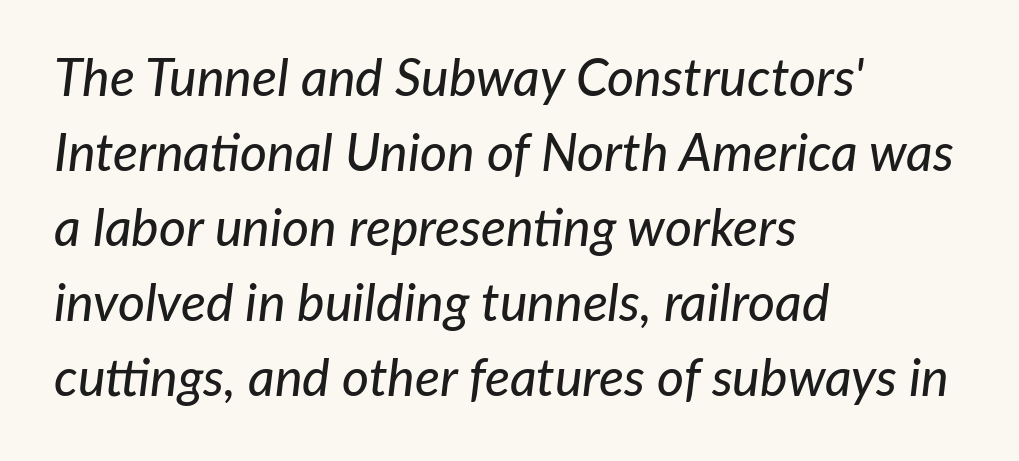
The image shows 52 px text type, italic (leaning right); set left-aligned, normal line spacing (1.44x), normal letter spacing, not underlined; low stroke contrast and a medium x-height.
